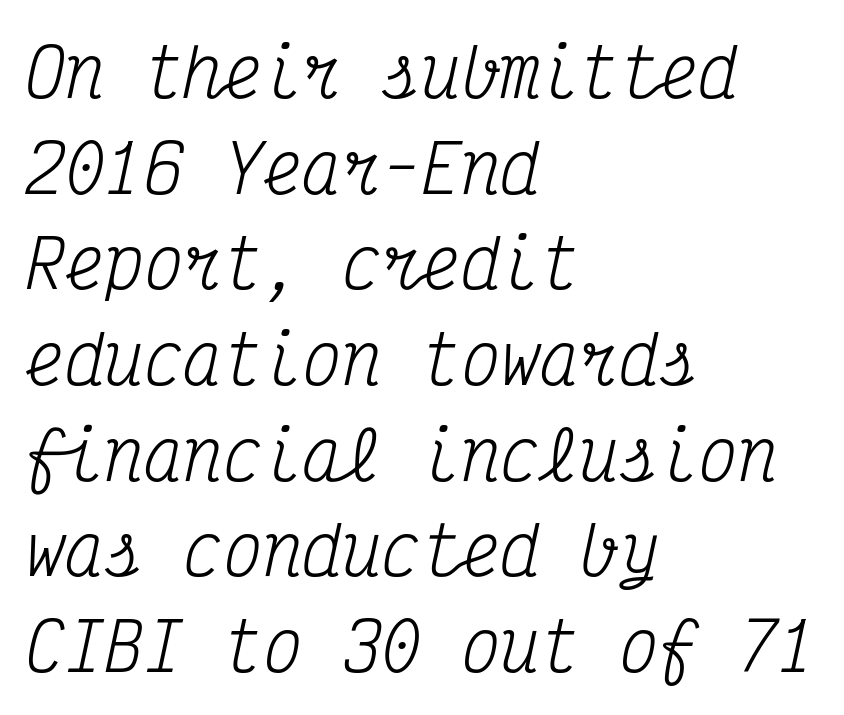
The image shows 66 px regular-weight, condensed serif type, italic (leaning right), monospaced; set left-aligned, normal line spacing (1.45x), normal letter spacing, not underlined; medium stroke contrast and a medium x-height.
